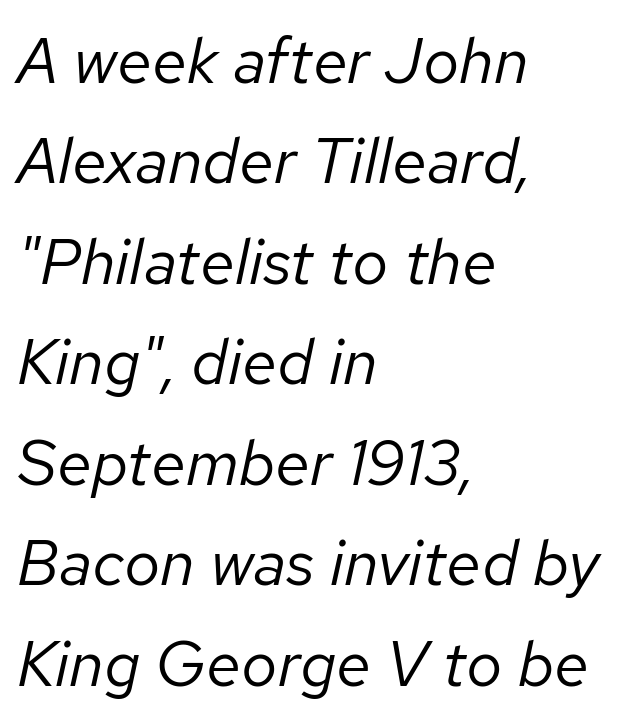
Q: Is the text bold? A: No.
Q: Is the text italic (slanted)? A: Yes, it leans right by about 12 degrees.
Q: Is the text underlined? A: No.
Q: How is the paragraph aligned? A: Left-aligned.
Q: Is the spacing between letters normal or unusually wide? A: Normal.
Q: Is the spacing between lines tight, normal or loose? A: Normal.
Q: Width (condensed, normal, or wide)? A: Normal.
Q: Stroke contrast? A: Low.
Q: x-height? A: Medium.
Q: Monospaced? A: No.
